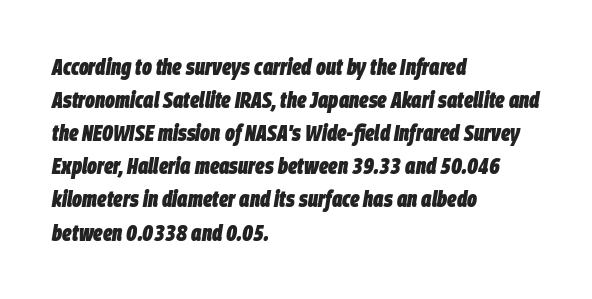
The image shows 23 px bold type, italic (leaning right); set left-aligned, normal line spacing (1.44x), normal letter spacing, not underlined.
